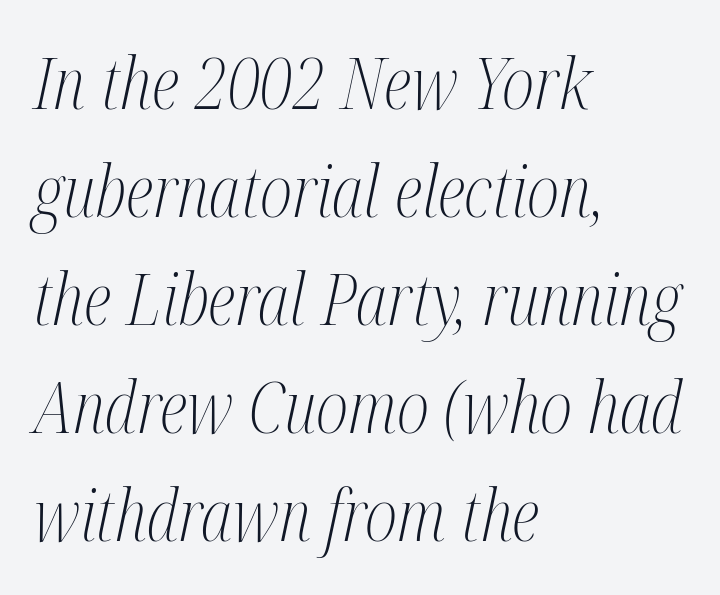
The image shows 71 px light, condensed serif type, italic (leaning right); set left-aligned, normal line spacing (1.52x), normal letter spacing, not underlined; medium stroke contrast and a medium x-height.
